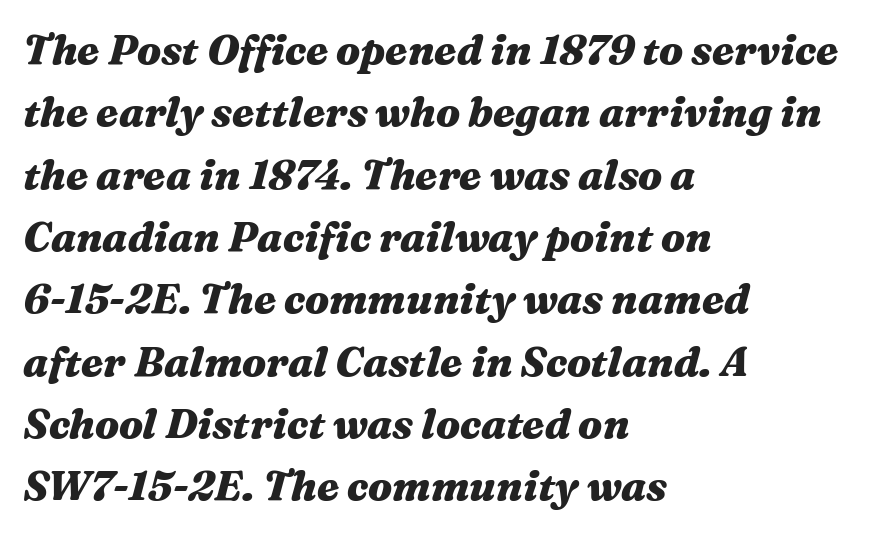
The face used here is proportionally spaced, like ordinary book or web type. The vertical gap from one line to the next is medium. The foot of each line stays bare and open. Honestly, the letter spacing is just normal — you wouldn't notice it. The font's italic variant was chosen for this text. Pretty heavy lettering here — definitely bold.
